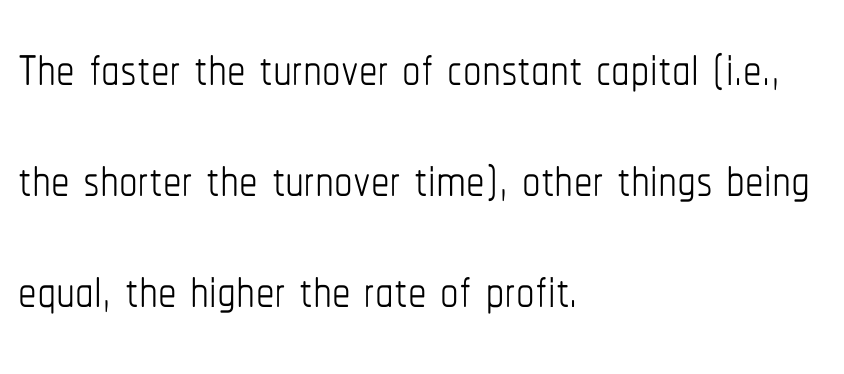
The weight tops out at a normal text grade. Leading matches the norm, producing a regular column. Observe the ordinary spacing: letters are neighbours, not strangers. The paragraph shown leans on its left margin. Words float on clear page, feet unadorned. Note the varied advance widths — an 'i' is clearly narrower than an 'm'.
